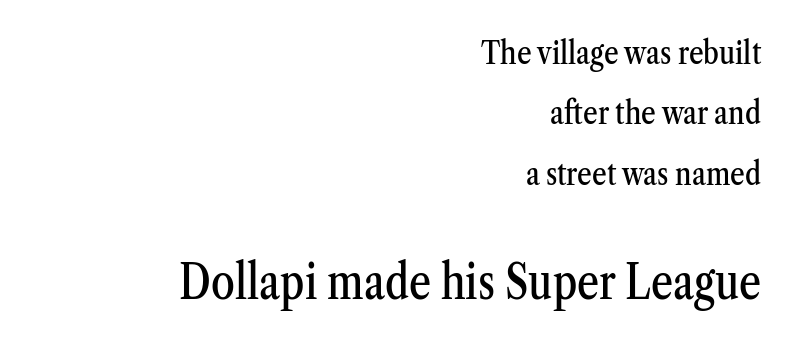
The image shows 48 px condensed serif type, upright; set right-aligned, line spacing 1.89x, normal letter spacing, not underlined; the second (bottom) block is 1.5x larger; medium stroke contrast and a medium x-height.
